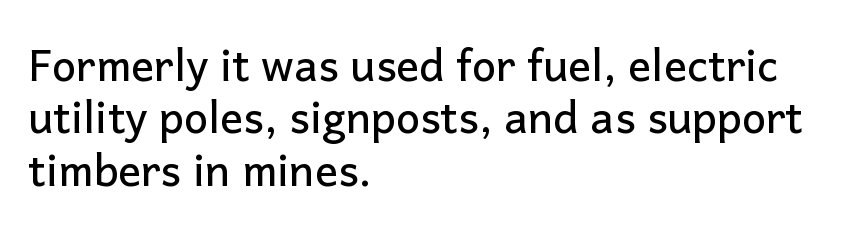
{"serif": "no", "italic": "no", "width": "normal", "stroke_contrast": "low", "x_height": "medium", "monospaced": "no", "underline": "no", "align": "left", "line_spacing_ratio": 1.22, "letter_spacing": "normal", "letter_spacing_em": 0.0, "glyph_px": 43}
